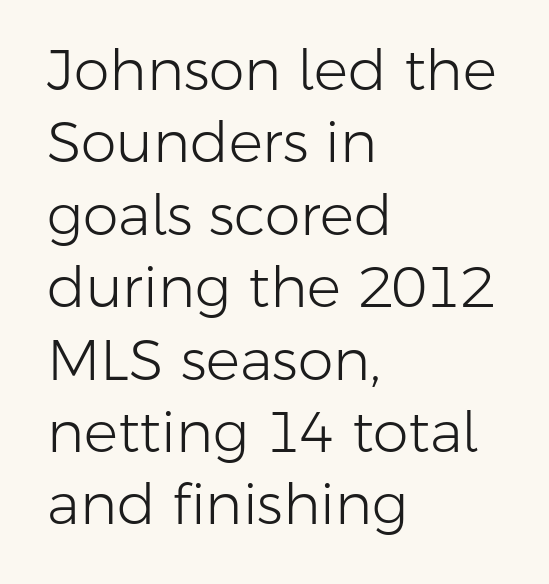
{"serif": "no", "italic": "no", "bold": "no", "weight": "light", "width": "normal", "stroke_contrast": "low", "x_height": "medium", "monospaced": "no", "underline": "no", "align": "left", "line_spacing": "normal", "line_spacing_ratio": 1.27, "letter_spacing": "normal", "letter_spacing_em": 0.0, "glyph_px": 57}
